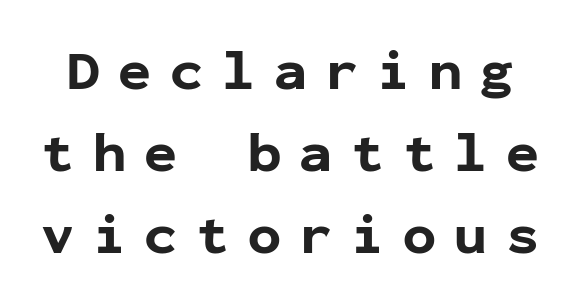
The image shows 55 px bold sans-serif type, upright, monospaced; set normal line spacing (1.49x), unusually wide letter spacing (+0.34 em), not underlined; low stroke contrast and a medium x-height.
